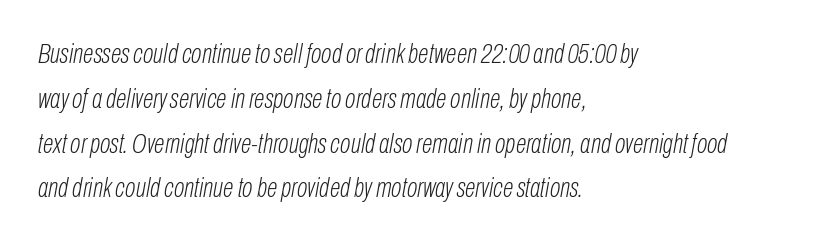
There's an unmistakable incline to the writing here. Character widths vary here, with narrow letters taking less room than wide ones. Descenders hang freely into open space. Leading: standard. What stands out about the letter spacing? Nothing — it is the standard amount.
